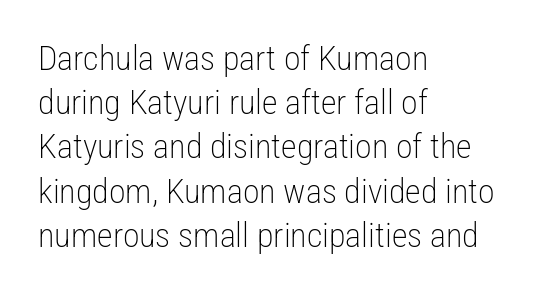
Q: Is the text bold? A: No.
Q: Is the text italic (slanted)? A: No, it is upright.
Q: Is the typeface a serif or a sans-serif typeface? A: Sans-serif.
Q: Is the text underlined? A: No.
Q: How is the paragraph aligned? A: Left-aligned.
Q: Is the spacing between letters normal or unusually wide? A: Normal.
Q: Is the spacing between lines tight, normal or loose? A: Normal.
Q: Width (condensed, normal, or wide)? A: Condensed.
Q: Stroke contrast? A: Low.
Q: x-height? A: Medium.
Q: Monospaced? A: No.
